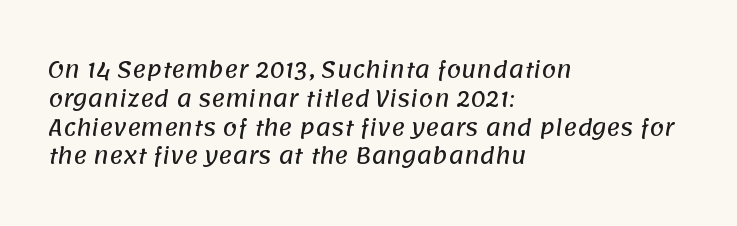
{"underline": "no", "align": "left", "line_spacing": "normal", "line_spacing_ratio": 1.37, "letter_spacing": "normal", "letter_spacing_em": 0.0, "glyph_px": 21}
